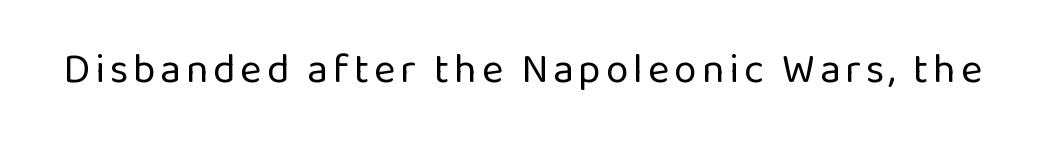
Q: Is the text bold? A: No.
Q: Is the text italic (slanted)? A: No, it is upright.
Q: Is the typeface a serif or a sans-serif typeface? A: Sans-serif.
Q: Is the text underlined? A: No.
Q: Width (condensed, normal, or wide)? A: Normal.
Q: Stroke contrast? A: Low.
Q: x-height? A: Medium.
Q: Monospaced? A: No.
